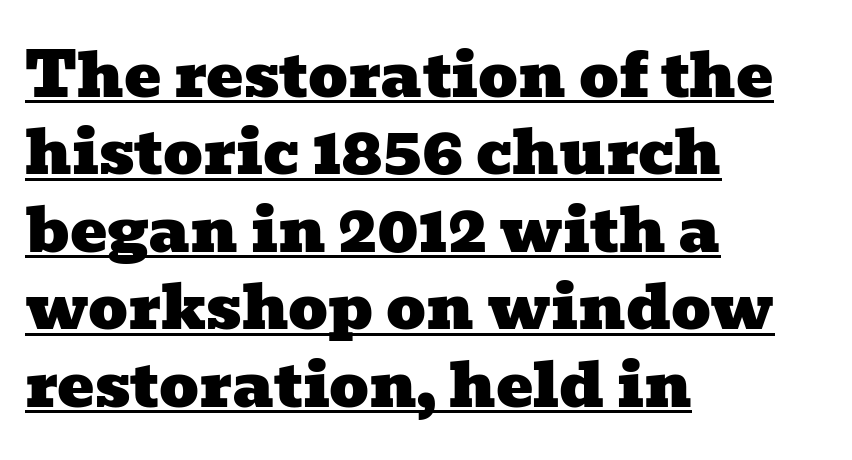
Q: Is the typeface a serif or a sans-serif typeface? A: Serif.
Q: Is the text underlined? A: Yes.
Q: How is the paragraph aligned? A: Left-aligned.
Q: Is the spacing between letters normal or unusually wide? A: Normal.
Q: Is the spacing between lines tight, normal or loose? A: Normal.
Q: Width (condensed, normal, or wide)? A: Wide.
Q: Stroke contrast? A: Low.
Q: x-height? A: Medium.
Q: Monospaced? A: No.
